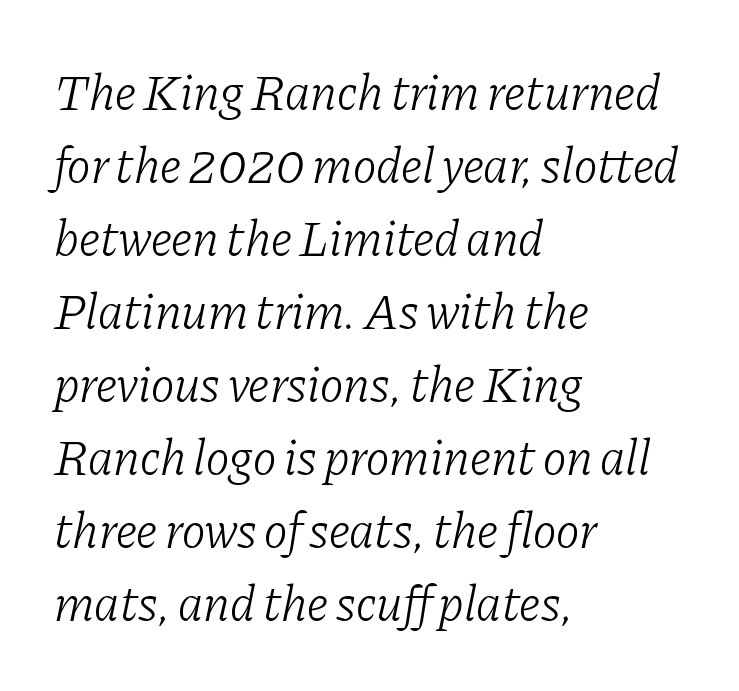
Q: Is the text bold? A: No.
Q: Is the text italic (slanted)? A: Yes, it leans right by about 11 degrees.
Q: Is the typeface a serif or a sans-serif typeface? A: Serif.
Q: Is the text underlined? A: No.
Q: How is the paragraph aligned? A: Left-aligned.
Q: Is the spacing between letters normal or unusually wide? A: Normal.
Q: Is the spacing between lines tight, normal or loose? A: Normal.
Q: Width (condensed, normal, or wide)? A: Normal.
Q: Stroke contrast? A: Low.
Q: x-height? A: Medium.
Q: Monospaced? A: No.
